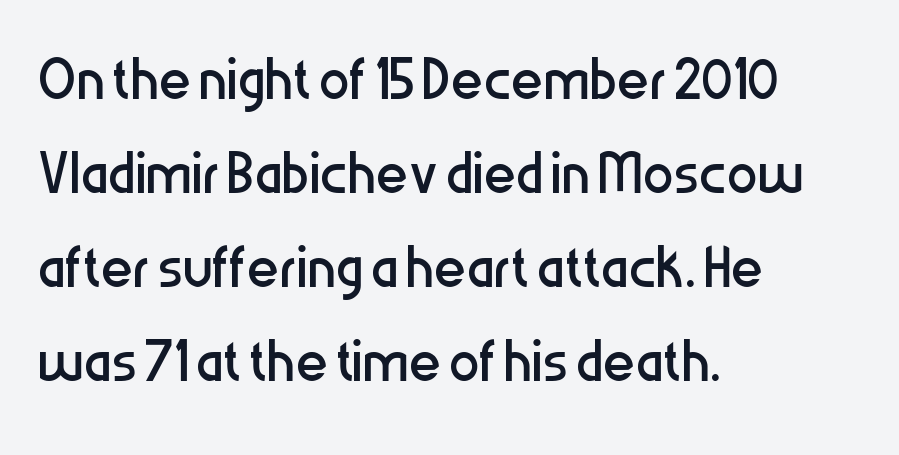
{"serif": "no", "italic": "no", "bold": "no", "weight": "regular", "width": "condensed", "stroke_contrast": "low", "x_height": "medium", "monospaced": "no", "underline": "no", "align": "left", "line_spacing_ratio": 1.22, "letter_spacing": "normal", "letter_spacing_em": 0.0, "glyph_px": 77}
